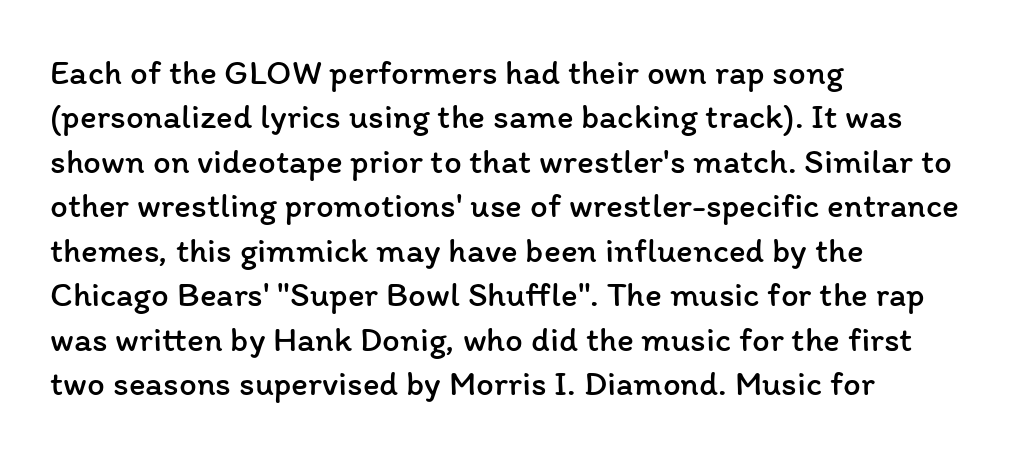
Q: Is the text bold? A: No.
Q: Is the text italic (slanted)? A: No, it is upright.
Q: Is the text underlined? A: No.
Q: How is the paragraph aligned? A: Left-aligned.
Q: Is the spacing between letters normal or unusually wide? A: Normal.
Q: Is the spacing between lines tight, normal or loose? A: Normal.
Q: Width (condensed, normal, or wide)? A: Normal.
Q: Stroke contrast? A: Low.
Q: x-height? A: Medium.
Q: Monospaced? A: No.
